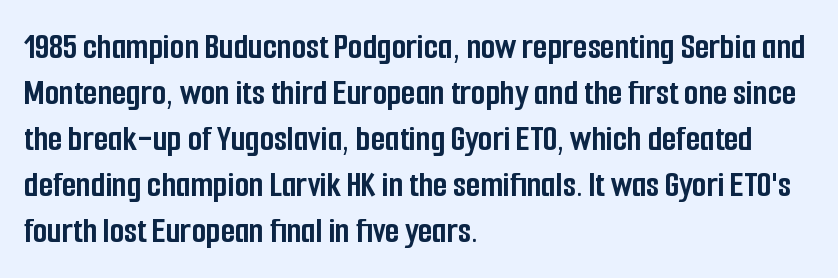
The image shows 37 px semibold, condensed sans-serif type, upright; set left-aligned, line spacing 1.24x, normal letter spacing, not underlined; low stroke contrast and a medium x-height.
